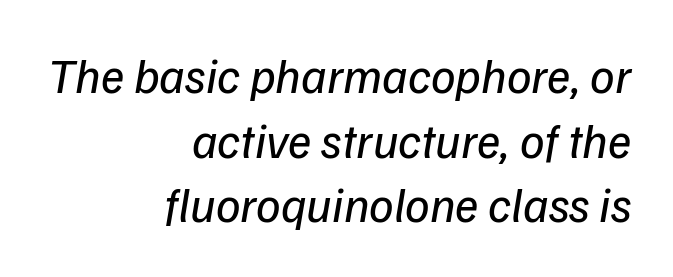
The image shows 49 px regular-weight sans-serif type; set right-aligned, normal line spacing (1.32x), normal letter spacing, not underlined; low stroke contrast and a medium x-height.
